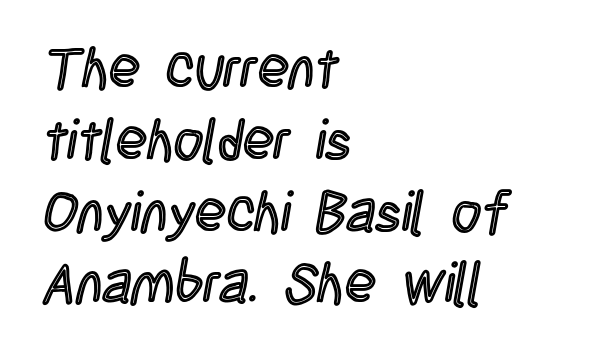
Teacher's note: observe the even left margin — that is flush-left alignment. The words here are not underlined. Quick note: interline space is typical. Does extra space separate the letters? No, they use regular spacing.
